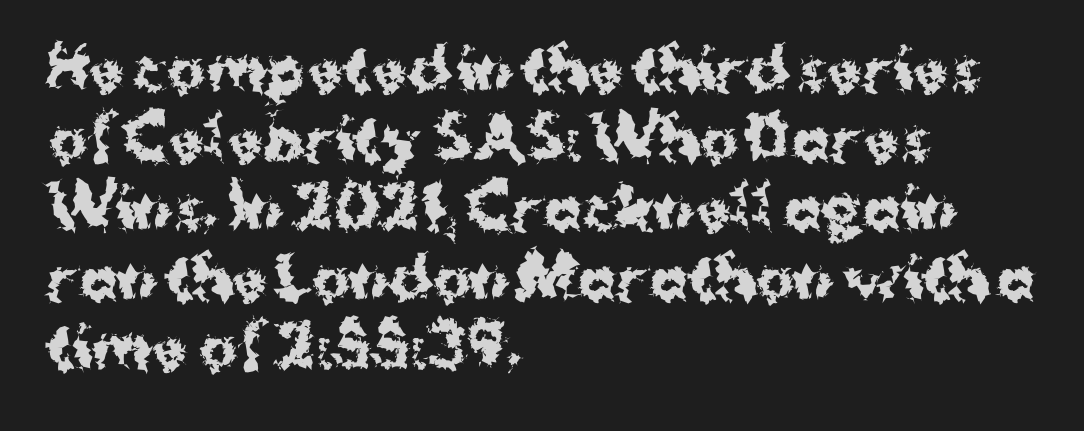
The image shows 57 px bold sans-serif type, upright; set left-aligned, line spacing 1.22x, normal letter spacing, not underlined; medium stroke contrast and a medium x-height.
